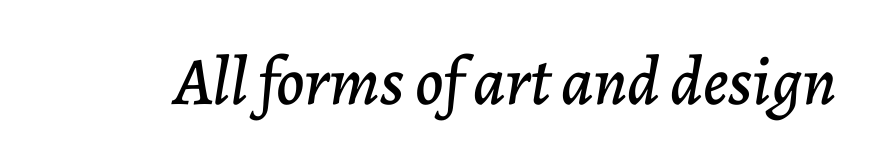
Students, note that the glyphs here touch the page at normal intervals. Proportional: the letters do not fall into vertical columns. Compared with ordinary roman type, these characters are visibly tilted. The gap between lines stays unmarked.
